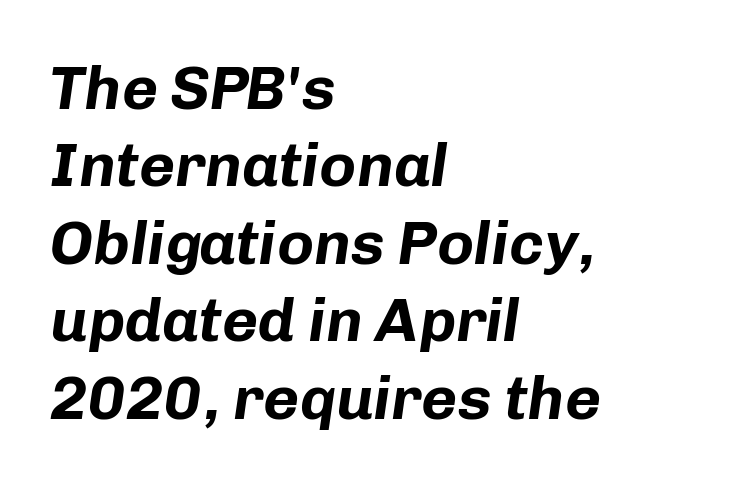
Q: Is the text bold? A: Yes.
Q: Is the text italic (slanted)? A: Yes, it leans right by about 8 degrees.
Q: Is the text underlined? A: No.
Q: How is the paragraph aligned? A: Left-aligned.
Q: Is the spacing between letters normal or unusually wide? A: Normal.
Q: Is the spacing between lines tight, normal or loose? A: Normal.
Q: Width (condensed, normal, or wide)? A: Normal.
Q: Stroke contrast? A: Low.
Q: x-height? A: Medium.
Q: Monospaced? A: No.
